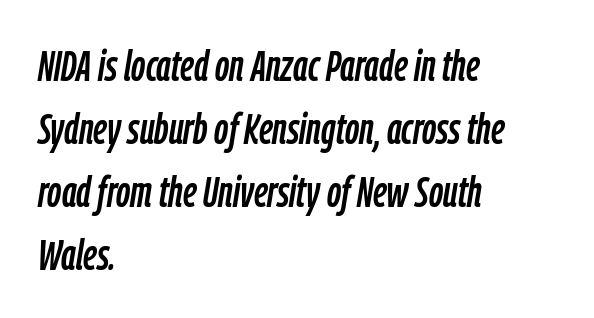
Q: Is the text italic (slanted)? A: Yes, it leans right by about 9 degrees.
Q: Is the text underlined? A: No.
Q: How is the paragraph aligned? A: Left-aligned.
Q: Is the spacing between letters normal or unusually wide? A: Normal.
Q: Is the spacing between lines tight, normal or loose? A: Normal.
Q: Width (condensed, normal, or wide)? A: Condensed.
Q: Stroke contrast? A: Low.
Q: x-height? A: Medium.
Q: Monospaced? A: No.
